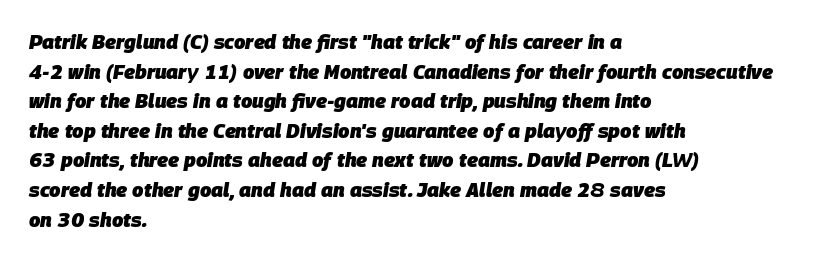
The image shows 20 px bold type, italic (leaning right); set left-aligned, normal line spacing (1.48x), normal letter spacing, not underlined.
